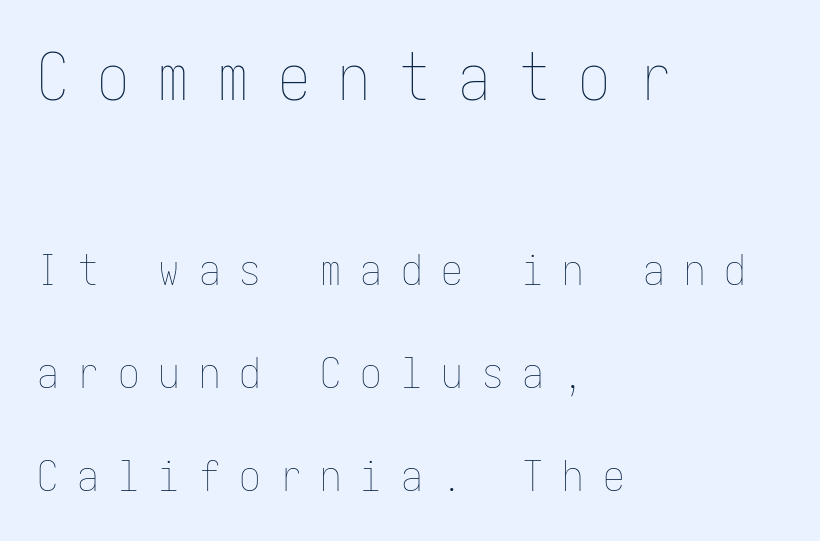
{"italic": "no", "bold": "no", "weight": "thin", "width": "condensed", "stroke_contrast": "low", "x_height": "medium", "underline": "no", "align": "left", "line_spacing": "loose", "line_spacing_ratio": 2.4, "letter_spacing": "wide", "letter_spacing_em": 0.44, "larger_block": "first", "size_ratio": 1.49, "glyph_px": 64}
